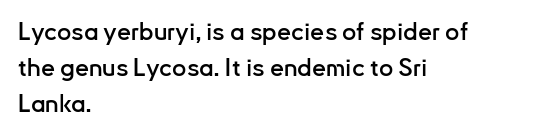
This sample keeps an unexceptional amount of space between lines. Characters follow at the spacing the type designer built in. Leftover space on each line is placed entirely after the last word. Nobody drew a line under any word here. The font's upright variant was chosen for this text.
